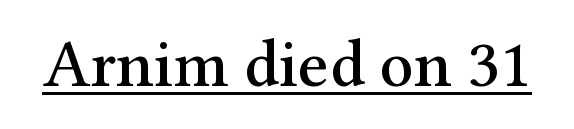
When letters stand straight like this, we call the style roman or upright. Looks like someone drew a line under every word here. Nobody touched the tracking dial on this one. The face used here is proportionally spaced, like ordinary book or web type.
